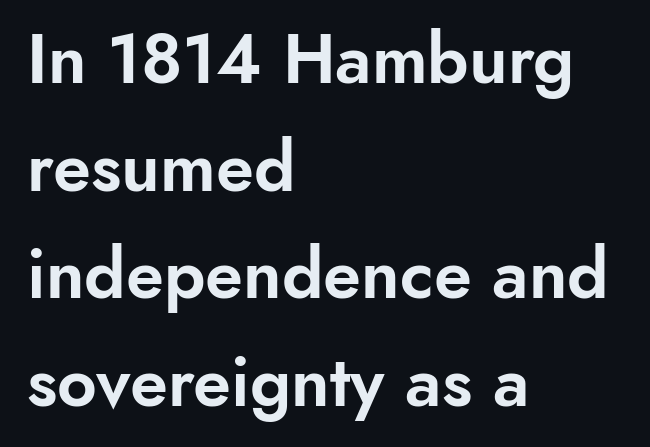
{"serif": "no", "italic": "no", "width": "normal", "stroke_contrast": "low", "x_height": "small", "monospaced": "no", "underline": "no", "align": "left", "line_spacing": "normal", "line_spacing_ratio": 1.56, "letter_spacing": "normal", "letter_spacing_em": 0.0, "glyph_px": 69}
